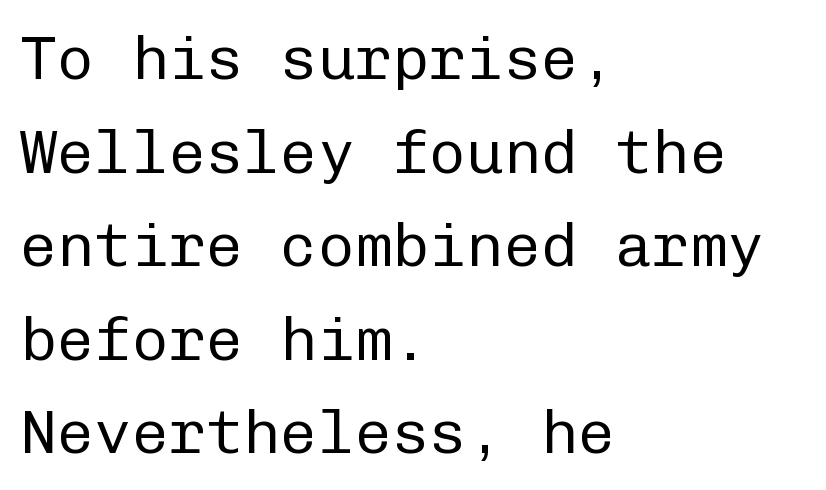
Q: Is the text bold? A: No.
Q: Is the text italic (slanted)? A: No, it is upright.
Q: Is the typeface a serif or a sans-serif typeface? A: Sans-serif.
Q: Is the text underlined? A: No.
Q: How is the paragraph aligned? A: Left-aligned.
Q: Is the spacing between letters normal or unusually wide? A: Normal.
Q: Is the spacing between lines tight, normal or loose? A: Normal.
Q: Width (condensed, normal, or wide)? A: Normal.
Q: Stroke contrast? A: Low.
Q: x-height? A: Medium.
Q: Monospaced? A: Yes.
